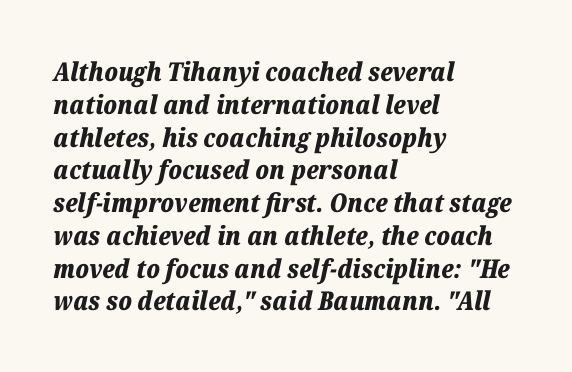
Q: Is the text bold? A: Yes.
Q: Is the text italic (slanted)? A: Yes, it leans right by about 12 degrees.
Q: Is the text underlined? A: No.
Q: How is the paragraph aligned? A: Left-aligned.
Q: Is the spacing between letters normal or unusually wide? A: Normal.
Q: Is the spacing between lines tight, normal or loose? A: Normal.
